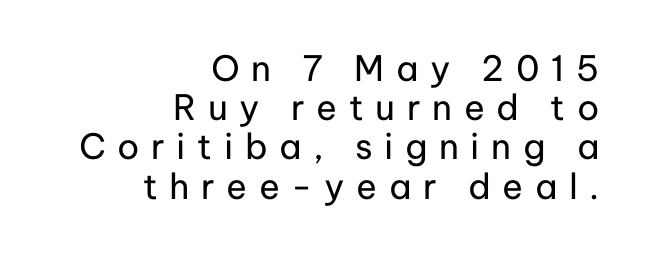
The image shows 35 px regular-weight sans-serif type, upright; set right-aligned, tight line spacing (1.12x), unusually wide letter spacing (+0.33 em), not underlined; low stroke contrast and a medium x-height.
